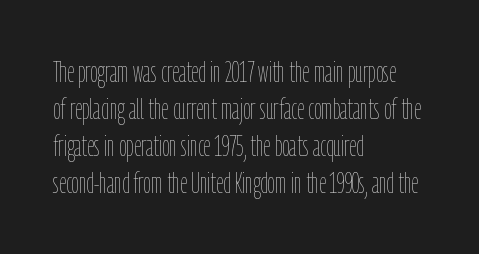
Q: Is the text bold? A: No.
Q: Is the text italic (slanted)? A: No, it is upright.
Q: Is the text underlined? A: No.
Q: How is the paragraph aligned? A: Left-aligned.
Q: Is the spacing between letters normal or unusually wide? A: Normal.
Q: Is the spacing between lines tight, normal or loose? A: Normal.
Q: Width (condensed, normal, or wide)? A: Condensed.
Q: Stroke contrast? A: Low.
Q: x-height? A: Medium.
Q: Monospaced? A: No.
